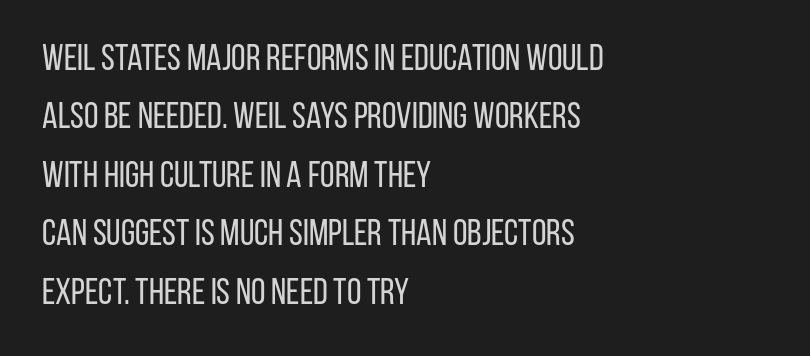
Leading matches the norm, producing a regular column. The lettering holds an erect, upright posture throughout. This sample has the flowing, uneven cadence of proportional lettering. Each row of text sits above clean, open space. The rag falls on the right side of this text block. The designer went with a sans here, leaving each stem footless.
